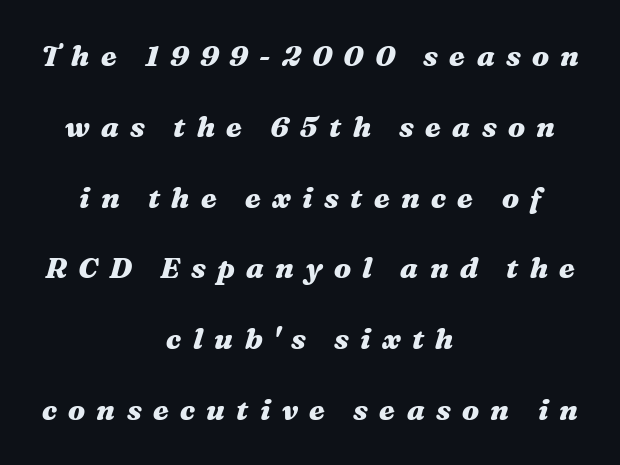
{"italic": "yes", "lean": "right", "slant_degrees": 16, "bold": "yes", "weight": "heavy", "width": "wide", "stroke_contrast": "medium", "x_height": "medium", "monospaced": "no", "underline": "no", "align": "center", "line_spacing": "loose", "line_spacing_ratio": 2.44, "letter_spacing": "wide", "letter_spacing_em": 0.39, "glyph_px": 29}
